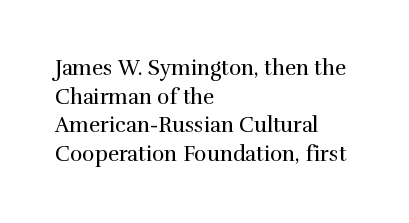
Q: Is the text bold? A: No.
Q: Is the text italic (slanted)? A: No, it is upright.
Q: Is the text underlined? A: No.
Q: How is the paragraph aligned? A: Left-aligned.
Q: Is the spacing between letters normal or unusually wide? A: Normal.
Q: Is the spacing between lines tight, normal or loose? A: Normal.
